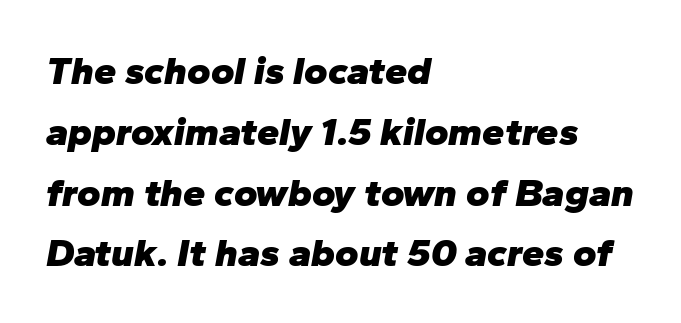
The image shows 40 px heavy type, italic (leaning right); set left-aligned, normal line spacing (1.52x), normal letter spacing, not underlined; low stroke contrast and a medium x-height.
